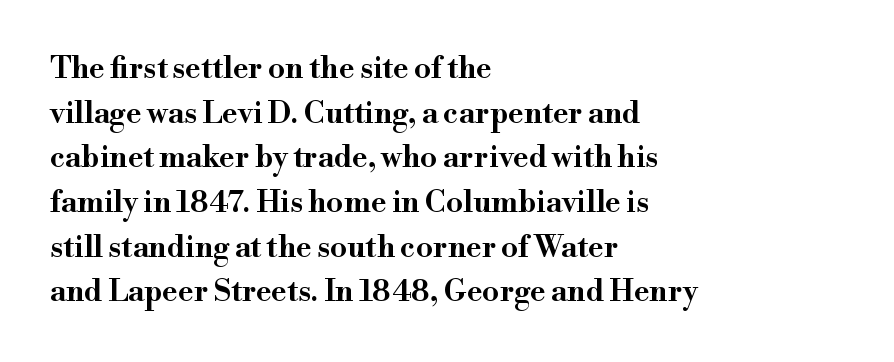
Glyph-to-glyph distance matches everyday printed text. Quick note: underline off. Think of a printed novel: that variable character pitch is what you see here. The text block is weighted toward the left margin, trailing off unevenly rightward. A typesetter would label this face a serif.
